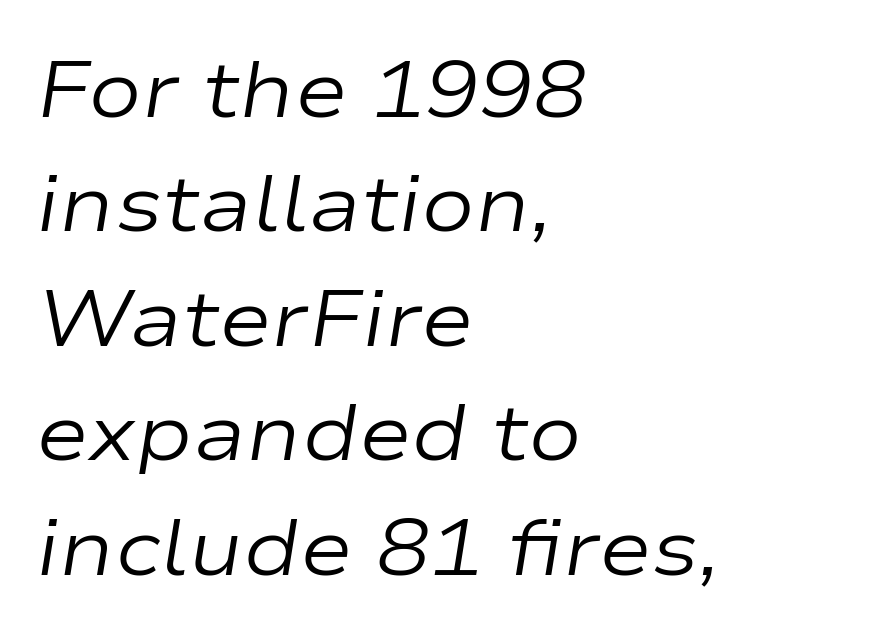
{"italic": "yes", "lean": "right", "slant_degrees": 9, "bold": "no", "weight": "regular", "width": "wide", "stroke_contrast": "low", "x_height": "medium", "monospaced": "no", "underline": "no", "align": "left", "line_spacing": "normal", "line_spacing_ratio": 1.43, "letter_spacing": "normal", "letter_spacing_em": 0.0, "glyph_px": 80}
